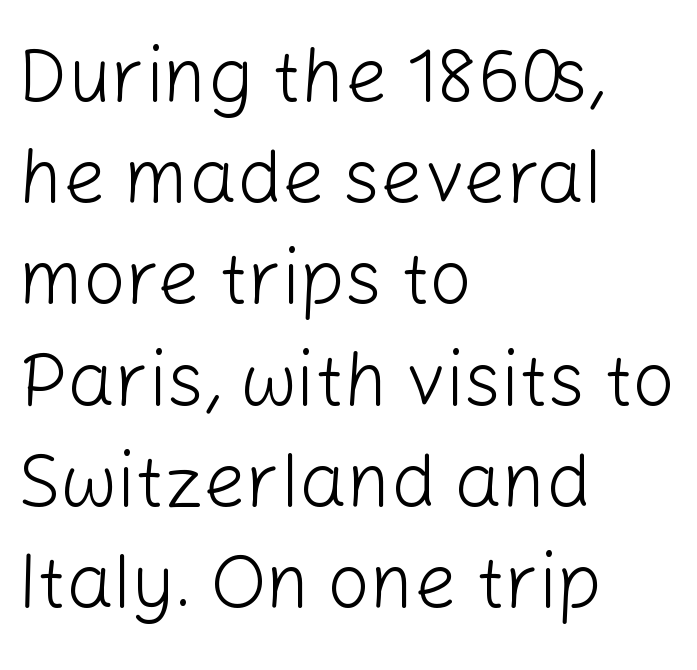
{"serif": "no", "italic": "no", "bold": "no", "weight": "light", "width": "normal", "stroke_contrast": "low", "x_height": "medium", "monospaced": "no", "underline": "no", "align": "left", "line_spacing": "normal", "line_spacing_ratio": 1.35, "letter_spacing": "normal", "letter_spacing_em": 0.0, "glyph_px": 75}
